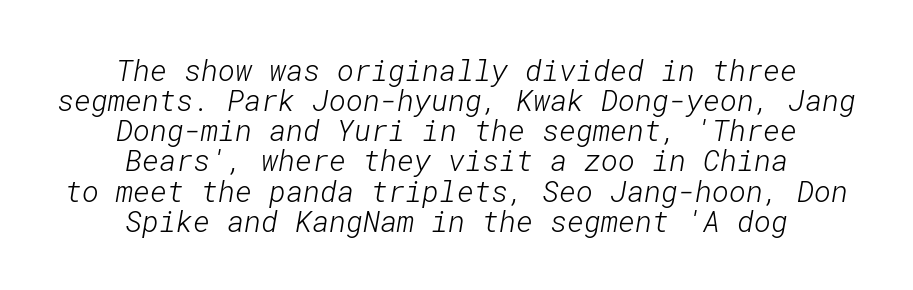
{"serif": "no", "bold": "no", "weight": "light", "width": "normal", "stroke_contrast": "low", "x_height": "medium", "underline": "no", "align": "center", "line_spacing": "tight", "line_spacing_ratio": 1.04, "letter_spacing": "normal", "letter_spacing_em": 0.0, "glyph_px": 29}
